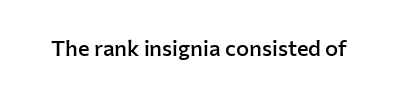
The image shows 22 px text type, upright; set normal letter spacing, not underlined.
